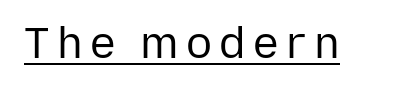
Q: Is the text bold? A: No.
Q: Is the text italic (slanted)? A: No, it is upright.
Q: Is the typeface a serif or a sans-serif typeface? A: Sans-serif.
Q: Is the text underlined? A: Yes.
Q: Width (condensed, normal, or wide)? A: Normal.
Q: Stroke contrast? A: Low.
Q: x-height? A: Medium.
Q: Monospaced? A: No.
